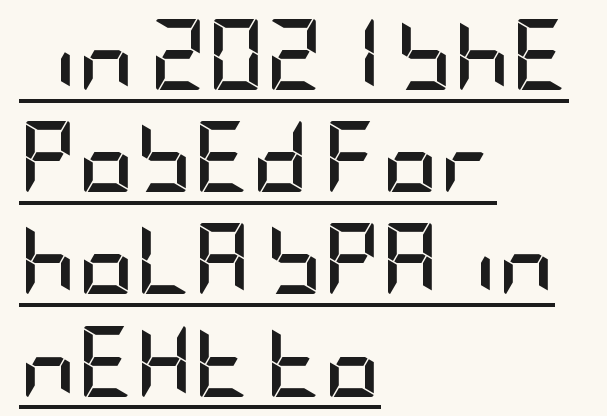
Q: Is the text bold? A: Yes.
Q: Is the text italic (slanted)? A: No, it is upright.
Q: Is the typeface a serif or a sans-serif typeface? A: Sans-serif.
Q: Is the text underlined? A: Yes.
Q: How is the paragraph aligned? A: Left-aligned.
Q: Is the spacing between letters normal or unusually wide? A: Normal.
Q: Is the spacing between lines tight, normal or loose? A: Normal.
Q: Width (condensed, normal, or wide)? A: Condensed.
Q: Stroke contrast? A: Low.
Q: x-height? A: Large.
